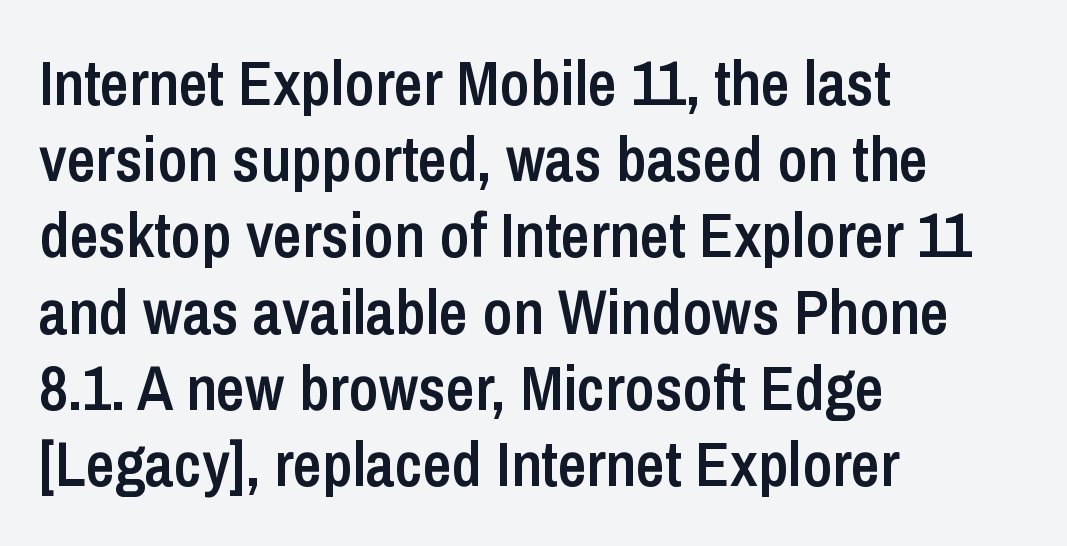
Q: Is the text bold? A: Semi-bold.
Q: Is the text italic (slanted)? A: No, it is upright.
Q: Is the typeface a serif or a sans-serif typeface? A: Sans-serif.
Q: Is the text underlined? A: No.
Q: How is the paragraph aligned? A: Left-aligned.
Q: Is the spacing between letters normal or unusually wide? A: Normal.
Q: Width (condensed, normal, or wide)? A: Condensed.
Q: Stroke contrast? A: Low.
Q: x-height? A: Medium.
Q: Monospaced? A: No.
